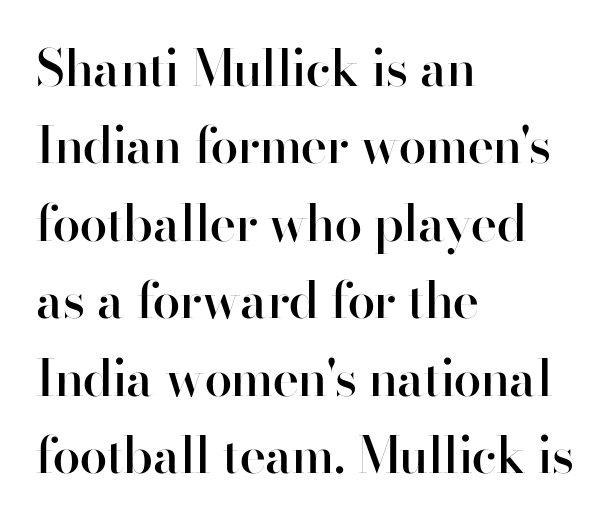
The image shows 50 px semibold sans-serif type, upright; set left-aligned, normal line spacing (1.55x), normal letter spacing, not underlined; high stroke contrast and a small x-height.
